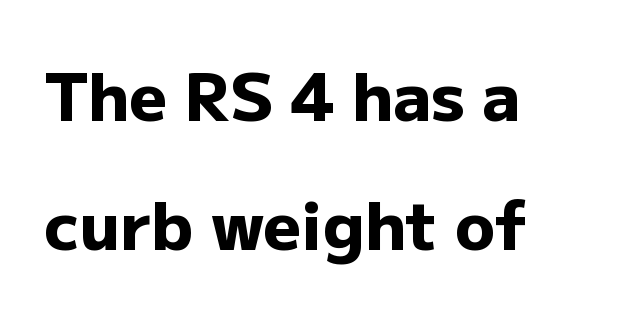
Q: Is the text bold? A: Yes.
Q: Is the text italic (slanted)? A: No, it is upright.
Q: Is the typeface a serif or a sans-serif typeface? A: Sans-serif.
Q: Is the text underlined? A: No.
Q: How is the paragraph aligned? A: Left-aligned.
Q: Is the spacing between letters normal or unusually wide? A: Normal.
Q: Is the spacing between lines tight, normal or loose? A: Loose.
Q: Width (condensed, normal, or wide)? A: Normal.
Q: Stroke contrast? A: Low.
Q: x-height? A: Medium.
Q: Monospaced? A: No.
